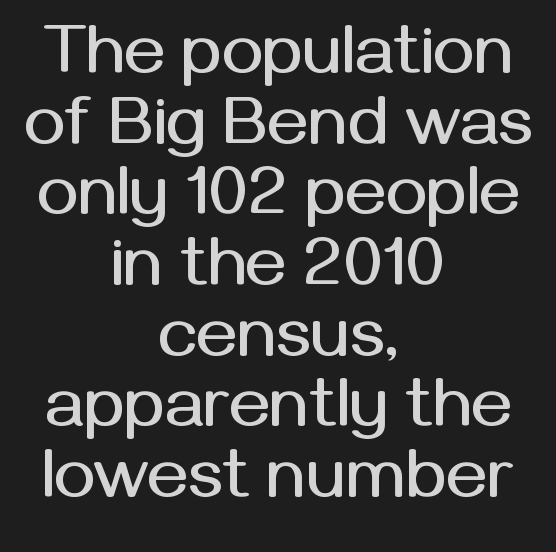
Q: Is the text italic (slanted)? A: No, it is upright.
Q: Is the typeface a serif or a sans-serif typeface? A: Sans-serif.
Q: Is the text underlined? A: No.
Q: How is the paragraph aligned? A: Centered.
Q: Is the spacing between letters normal or unusually wide? A: Normal.
Q: Is the spacing between lines tight, normal or loose? A: Tight.
Q: Width (condensed, normal, or wide)? A: Normal.
Q: Stroke contrast? A: Medium.
Q: x-height? A: Medium.
Q: Monospaced? A: No.
